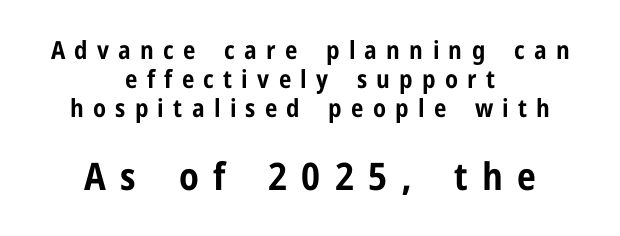
The image shows 38 px bold, condensed sans-serif type, upright; set centered, line spacing 1.17x, unusually wide letter spacing (+0.37 em), not underlined; the second (bottom) block is 1.52x larger; low stroke contrast and a medium x-height.
